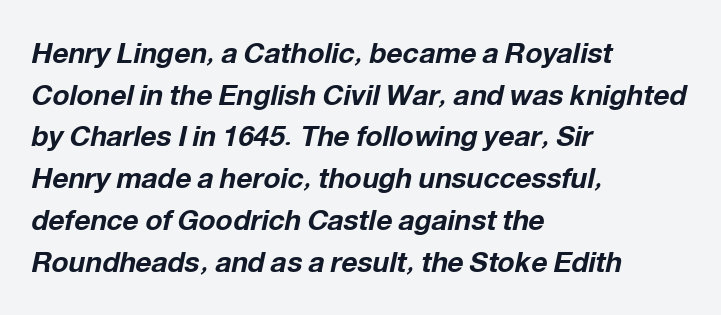
The image shows 28 px bold type, italic (leaning right); set left-aligned, normal line spacing (1.49x), normal letter spacing, not underlined; low stroke contrast and a medium x-height.
